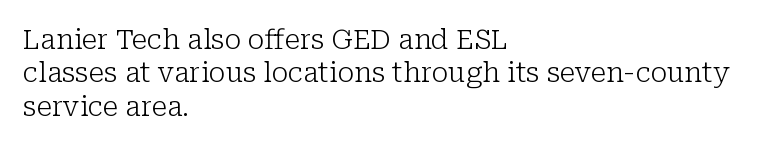
Q: Is the text bold? A: No.
Q: Is the text italic (slanted)? A: No, it is upright.
Q: Is the text underlined? A: No.
Q: How is the paragraph aligned? A: Left-aligned.
Q: Is the spacing between letters normal or unusually wide? A: Normal.
